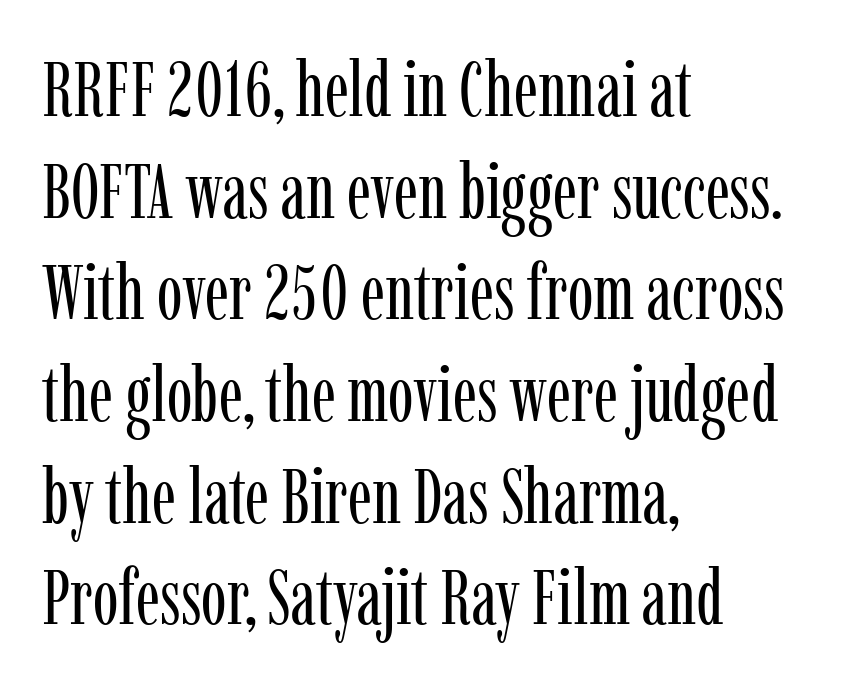
All the whitespace from short lines collects on the right. Upright lettering throughout. A typesetter would label this face a serif. Underline: absent. Letter spacing: default. The leading is moderate, giving the passage an even texture.
